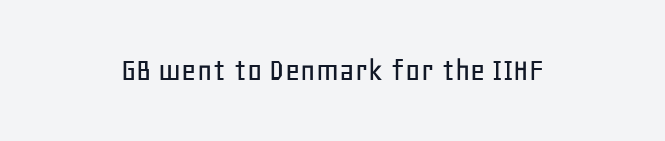
Q: Is the text italic (slanted)? A: No, it is upright.
Q: Is the typeface a serif or a sans-serif typeface? A: Sans-serif.
Q: Is the text underlined? A: No.
Q: Is the spacing between letters normal or unusually wide? A: Normal.
Q: Width (condensed, normal, or wide)? A: Normal.
Q: Stroke contrast? A: Low.
Q: x-height? A: Large.
Q: Monospaced? A: No.
